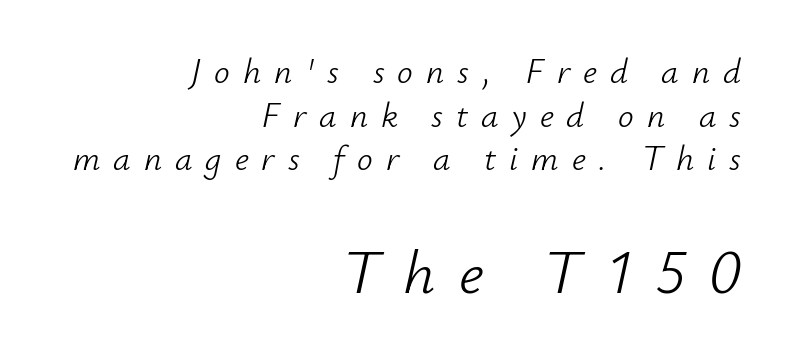
Q: Is the text bold? A: No.
Q: Is the text italic (slanted)? A: Yes, it leans right by about 12 degrees.
Q: Is the text underlined? A: No.
Q: How is the paragraph aligned? A: Right-aligned.
Q: Is the spacing between letters normal or unusually wide? A: Unusually wide.
Q: Is the spacing between lines tight, normal or loose? A: Normal.
Q: Which block of text is set in a larger size, the first (top) or the second (bottom)? A: The second (bottom) one.
Q: Width (condensed, normal, or wide)? A: Normal.
Q: Stroke contrast? A: Low.
Q: x-height? A: Small.
Q: Monospaced? A: No.
